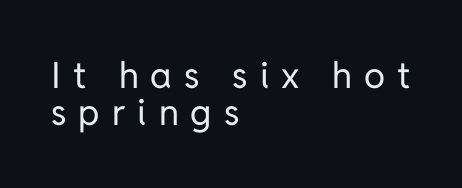
Vertically, the passage feels compressed, each row crowding the next. The face looks like a standard text weight, possibly lighter. The area under the type is left untouched. These lines stack with their left ends in a neat column. Character widths vary here, with narrow letters taking less room than wide ones. You can tell it's not italic because the verticals are truly vertical.
